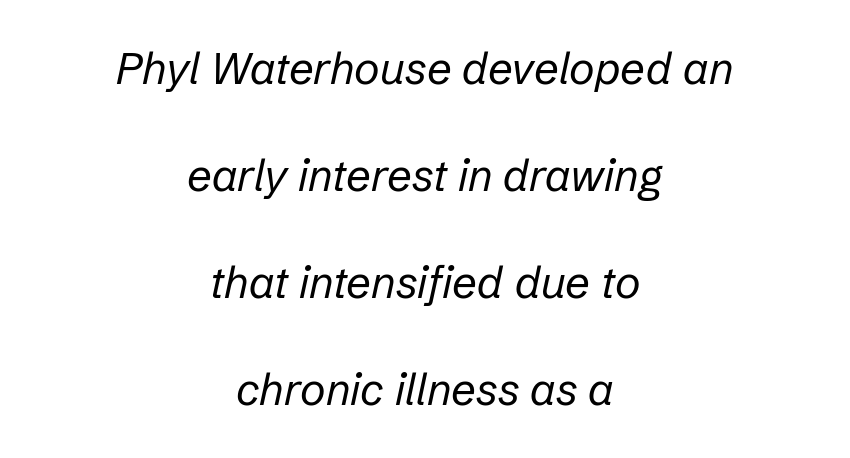
The typesetting does not lean heavy: it is not bold. Is this a fixed-width face? No — the glyphs have proportional, varying widths. The axis of the letterforms is tilted away from vertical. Underlining? Definitely not there. What stands out about the letter spacing? Nothing — it is the standard amount.
